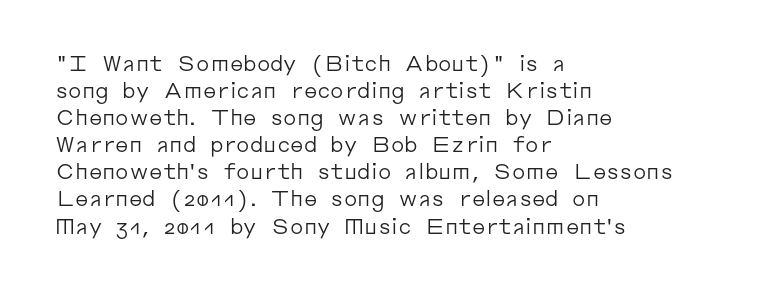
The image shows 21 px text type, upright; set left-aligned, normal line spacing (1.29x), normal letter spacing, not underlined.
